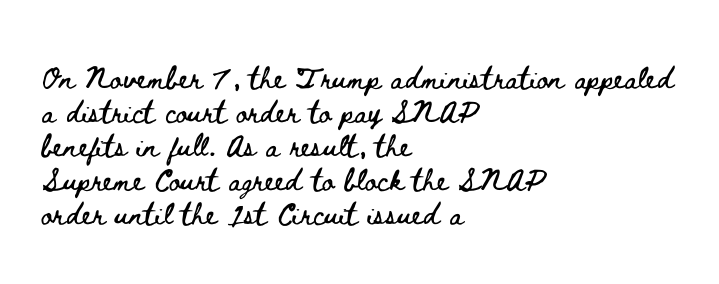
The line texture is even and compact thanks to regular tracking. Left-aligned paragraph, ragged on the right. The space beneath each line is pristine and unruled. Do the characters align in a grid? No, the font is proportional.
